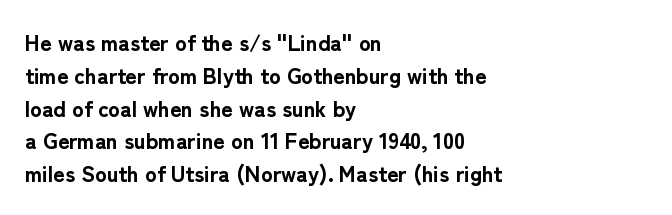
{"italic": "no", "bold": "yes", "underline": "no", "align": "left", "line_spacing": "normal", "line_spacing_ratio": 1.49, "letter_spacing": "normal", "letter_spacing_em": 0.0, "glyph_px": 22}
